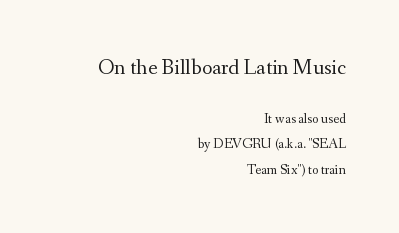
{"italic": "no", "bold": "no", "underline": "no", "align": "right", "line_spacing_ratio": 1.8, "letter_spacing": "normal", "letter_spacing_em": 0.0, "larger_block": "first", "size_ratio": 1.57, "glyph_px": 22}
